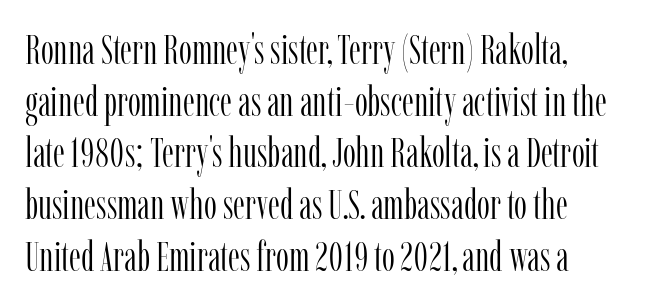
Successive baselines arrive at the customary interval. Underline: absent. This reads as an unemphasized weight, regular at the heaviest. Standard letterfit; no display-style spreading of the glyphs.
